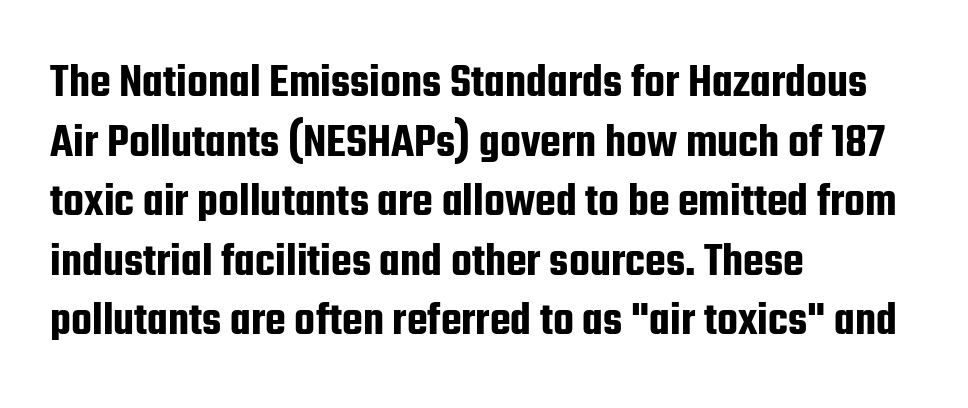
Serif or sans? Sans — the stroke terminals are bare. Beneath every word, the page is bare. Spacing verdict: proportional, widths tailored to each character. In terms of posture, this sample is upright. Is the block centered? No — it sits flush against the left margin.
